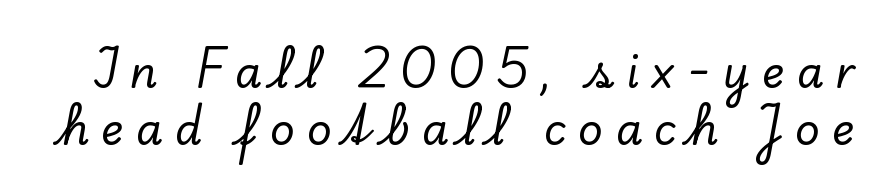
The image shows 43 px serif type; set normal line spacing (1.32x), unusually wide letter spacing (+0.28 em), not underlined; low stroke contrast and a small x-height.
